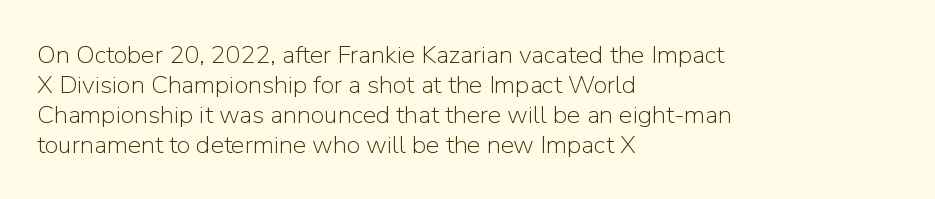
{"italic": "no", "bold": "no", "underline": "no", "align": "left", "line_spacing_ratio": 1.2, "letter_spacing": "normal", "letter_spacing_em": 0.0, "glyph_px": 25}
